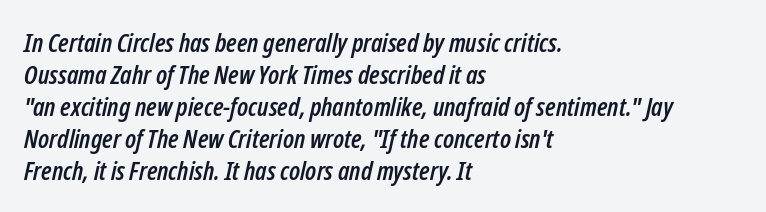
This rendering uses left alignment, leaving the right contour irregular. Underlining? Definitely not there. Observe the ordinary spacing: letters are neighbours, not strangers. The face used here has a pronounced slope to its letters.
